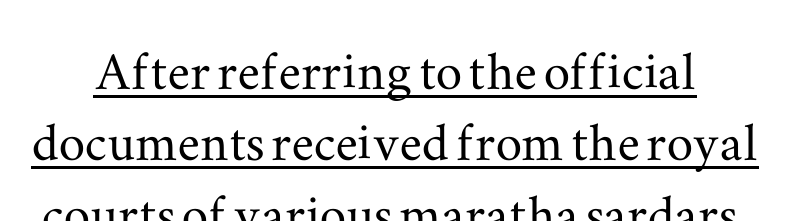
{"serif": "yes", "italic": "no", "width": "wide", "stroke_contrast": "medium", "x_height": "small", "monospaced": "no", "underline": "yes", "line_spacing": "tight", "line_spacing_ratio": 1.08, "letter_spacing": "normal", "letter_spacing_em": 0.0, "glyph_px": 66}
